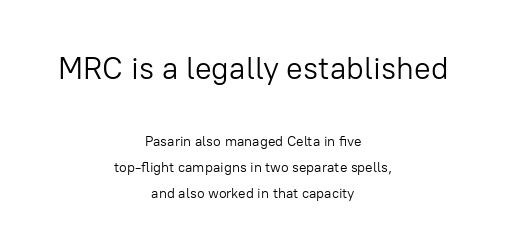
The image shows 31 px light sans-serif type, upright; set centered, line spacing 1.87x, normal letter spacing, not underlined; the first (top) block is 2.21x larger; low stroke contrast and a medium x-height.
